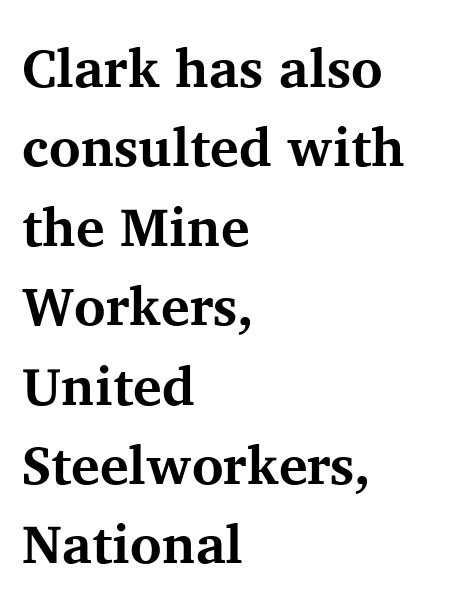
{"serif": "yes", "italic": "no", "bold": "yes", "weight": "bold", "width": "normal", "stroke_contrast": "medium", "x_height": "medium", "monospaced": "no", "underline": "no", "align": "left", "line_spacing": "normal", "line_spacing_ratio": 1.47, "letter_spacing": "normal", "letter_spacing_em": 0.0, "glyph_px": 54}
